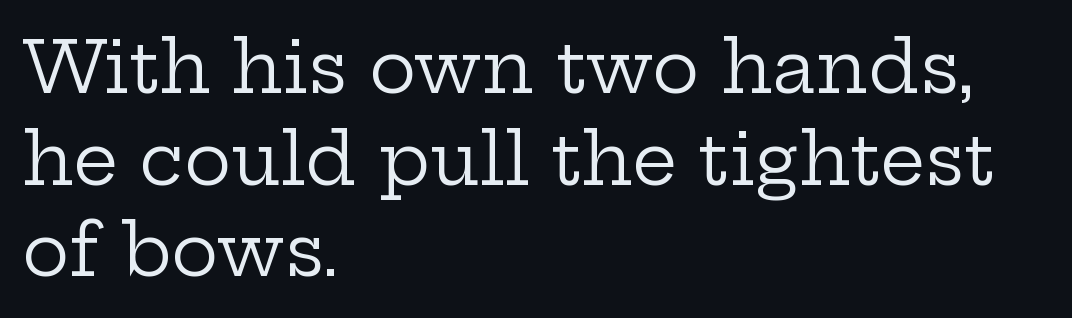
Q: Is the text bold? A: No.
Q: Is the text italic (slanted)? A: No, it is upright.
Q: Is the typeface a serif or a sans-serif typeface? A: Serif.
Q: Is the text underlined? A: No.
Q: How is the paragraph aligned? A: Left-aligned.
Q: Is the spacing between letters normal or unusually wide? A: Normal.
Q: Is the spacing between lines tight, normal or loose? A: Normal.
Q: Width (condensed, normal, or wide)? A: Wide.
Q: Stroke contrast? A: Low.
Q: x-height? A: Medium.
Q: Monospaced? A: No.
